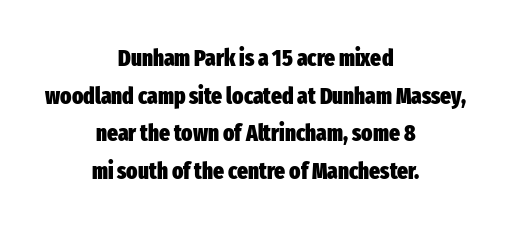
This rendering leaves character spacing at its baseline value. These lines carry a lot of weight — the face is fully bold. The rendering positions every line midway between the sides. Line spacing here is normal. Check under the words: just untouched page.
